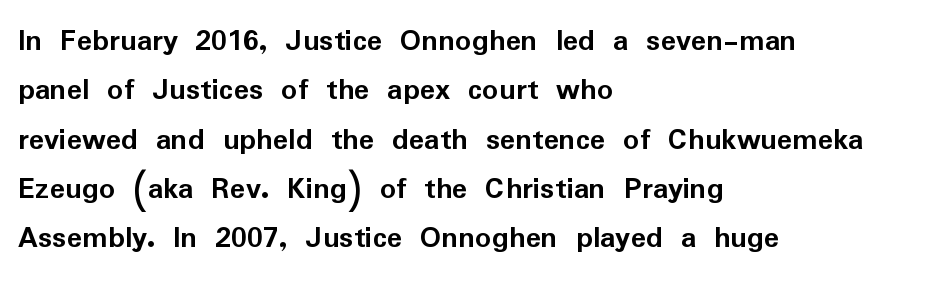
{"serif": "no", "italic": "no", "bold": "yes", "weight": "semibold", "width": "normal", "stroke_contrast": "low", "x_height": "medium", "monospaced": "no", "underline": "no", "align": "left", "line_spacing": "normal", "line_spacing_ratio": 1.54, "letter_spacing": "normal", "letter_spacing_em": 0.0, "glyph_px": 32}
